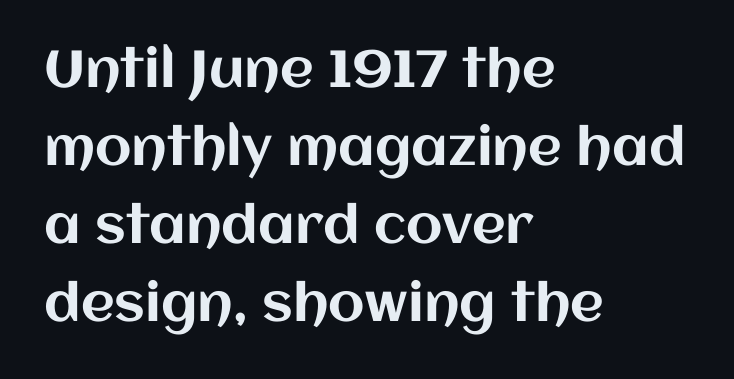
Character widths vary here, with narrow letters taking less room than wide ones. Compared with typical body copy, the letter spacing here is the same. The vertical gap from one line to the next is medium. The axis of the letterforms is exactly vertical.
